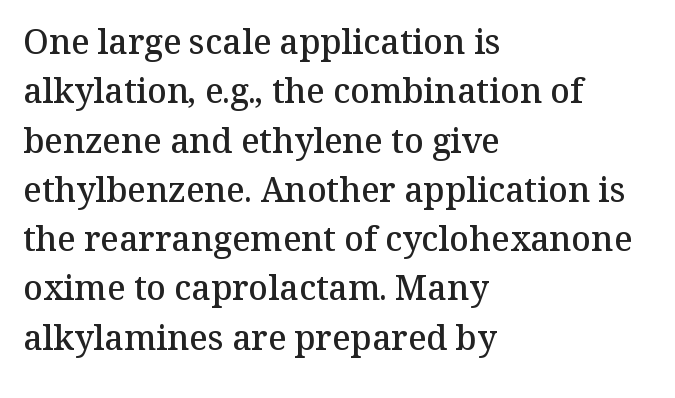
{"serif": "yes", "italic": "no", "bold": "semi", "weight": "semibold", "width": "normal", "stroke_contrast": "medium", "x_height": "medium", "monospaced": "no", "underline": "no", "align": "left", "line_spacing": "normal", "line_spacing_ratio": 1.45, "letter_spacing": "normal", "letter_spacing_em": 0.0, "glyph_px": 34}
